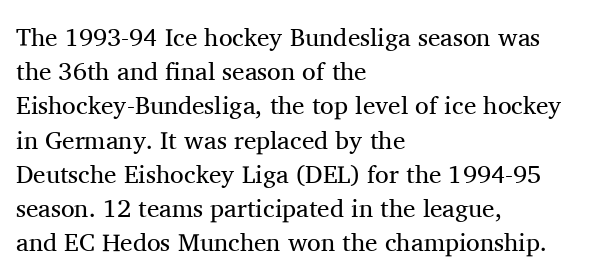
Q: Is the text bold? A: No.
Q: Is the text italic (slanted)? A: No, it is upright.
Q: Is the text underlined? A: No.
Q: How is the paragraph aligned? A: Left-aligned.
Q: Is the spacing between letters normal or unusually wide? A: Normal.
Q: Is the spacing between lines tight, normal or loose? A: Normal.
